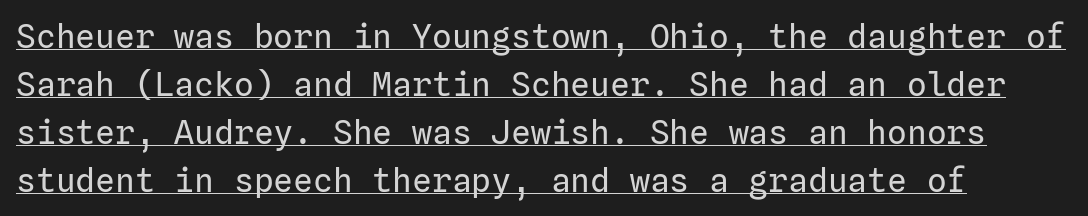
The image shows 33 px regular-weight sans-serif type, upright; set left-aligned, normal line spacing (1.45x), normal letter spacing, underlined; low stroke contrast and a medium x-height.
